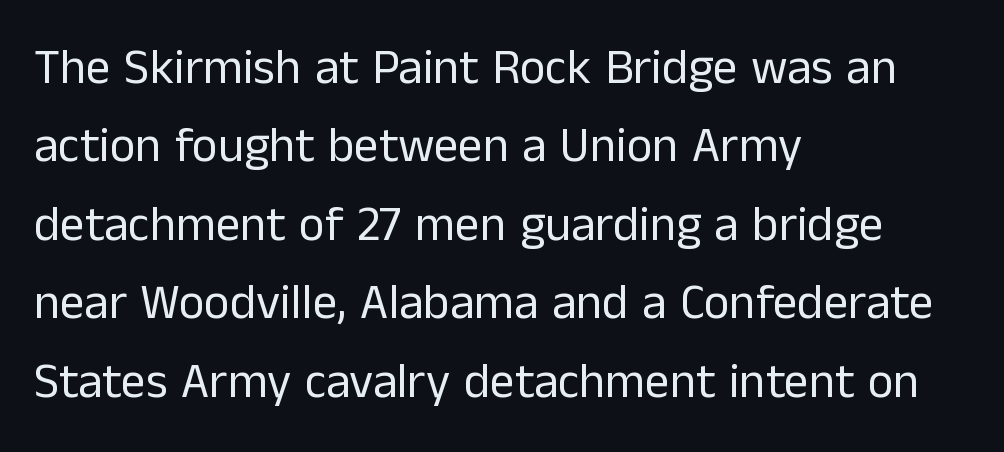
Looks like regular typesetting: each glyph gets only the width it needs. These lines are composed in type without serifs. Characters follow at the spacing the type designer built in. A quiet, ordinary-to-light weight characterises the typeface. Regular leading. Glance below the letters and you will spot only blank space.
